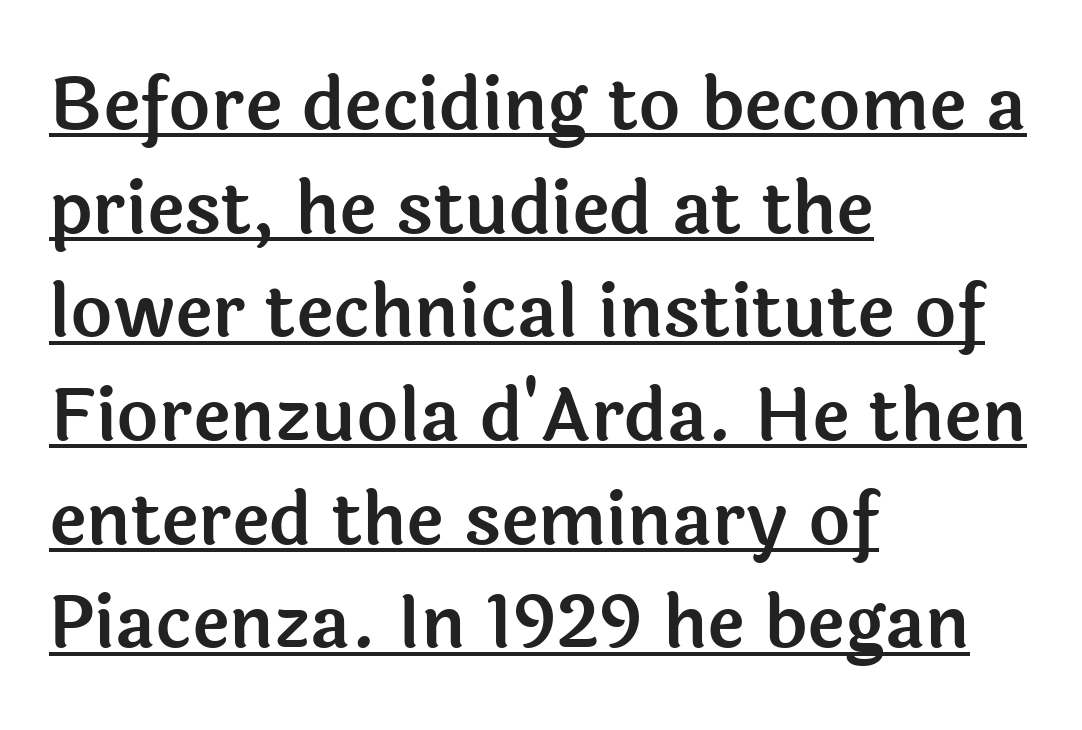
The image shows 72 px sans-serif type, upright; set left-aligned, normal line spacing (1.44x), normal letter spacing, underlined; a medium x-height.
